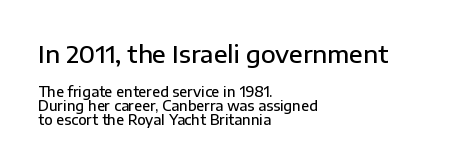
{"italic": "no", "bold": "semi", "underline": "no", "align": "left", "line_spacing": "tight", "line_spacing_ratio": 1.02, "letter_spacing": "normal", "letter_spacing_em": 0.0, "larger_block": "first", "size_ratio": 1.71, "glyph_px": 24}
